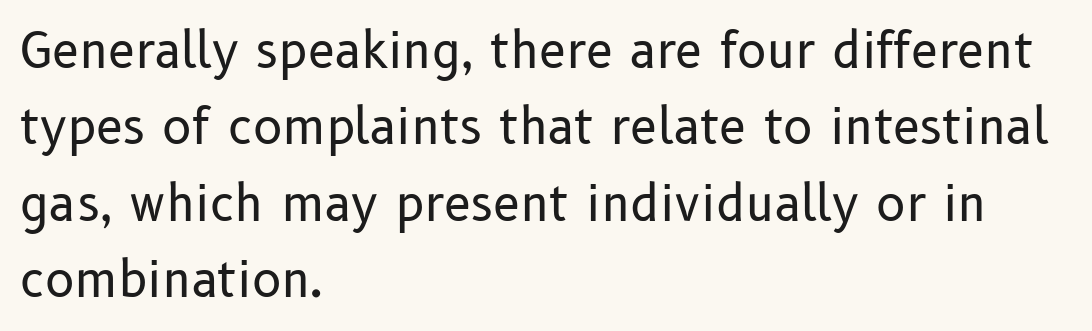
{"serif": "no", "italic": "no", "bold": "no", "weight": "regular", "width": "normal", "stroke_contrast": "low", "x_height": "medium", "monospaced": "no", "underline": "no", "align": "left", "line_spacing": "normal", "line_spacing_ratio": 1.56, "letter_spacing": "normal", "letter_spacing_em": 0.0, "glyph_px": 49}
